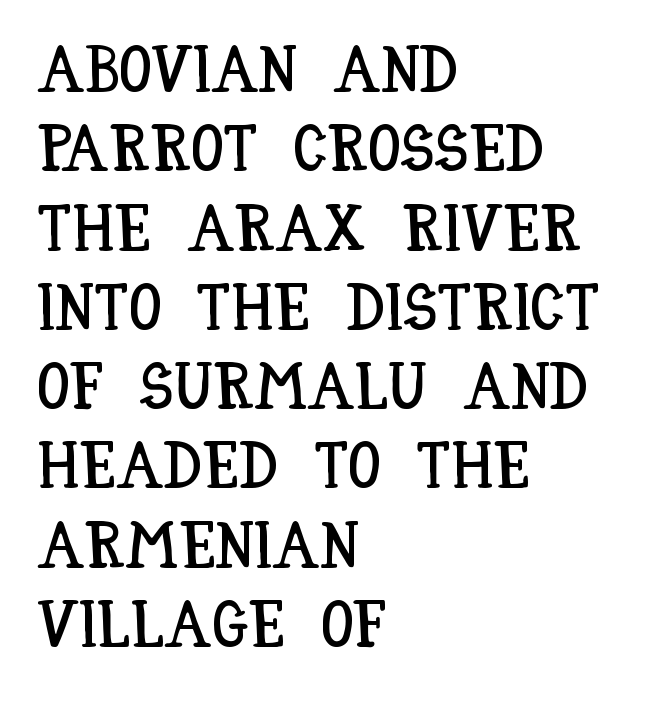
Here the glyphs are tracked normally, forming tight word shapes. Looks like regular typesetting: each glyph gets only the width it needs. Does the copy run flush right? No — it runs flush left. Notice how the stems are strictly vertical — no italics here. The zone under the glyphs is completely vacant.
